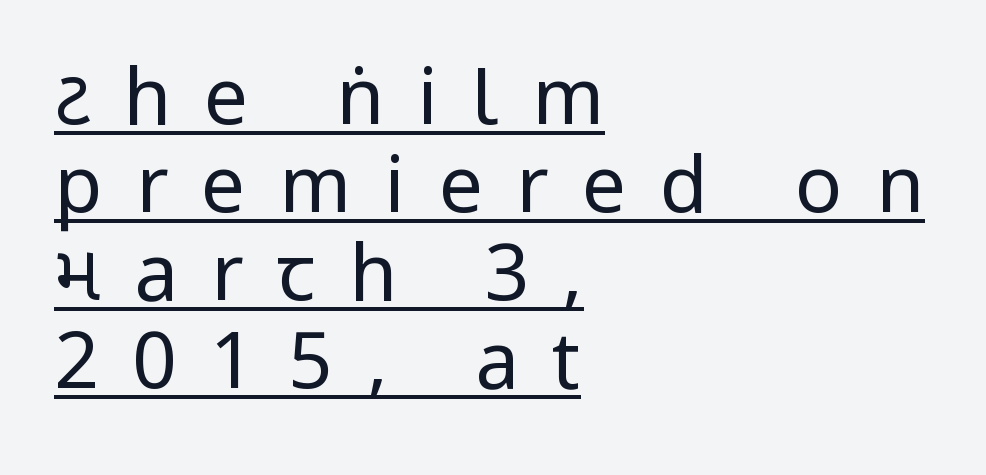
The image shows 78 px regular-weight, condensed sans-serif type, upright; set left-aligned, tight line spacing (1.13x), unusually wide letter spacing (+0.43 em), underlined; low stroke contrast.
